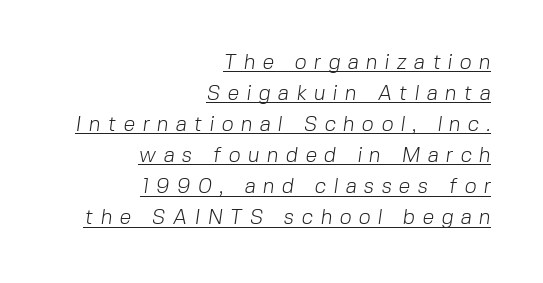
{"bold": "no", "underline": "yes", "align": "right", "line_spacing": "normal", "line_spacing_ratio": 1.48, "letter_spacing": "wide", "letter_spacing_em": 0.35, "glyph_px": 21}
